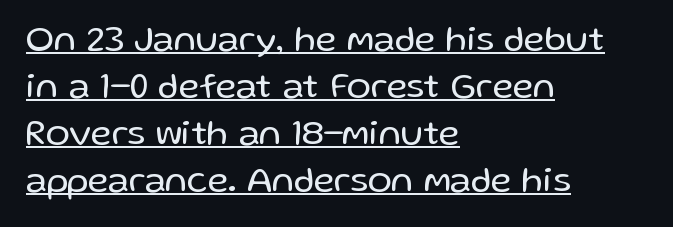
Proportional: the letters do not fall into vertical columns. Notice how the stems are strictly vertical — no italics here. Weight: in the light-to-regular range. The letterforms sit shoulder to shoulder at normal distance. Compared with typical paragraphs, the rows here are spaced about the same. Every row of glyphs begins at an identical x-position on the left.
